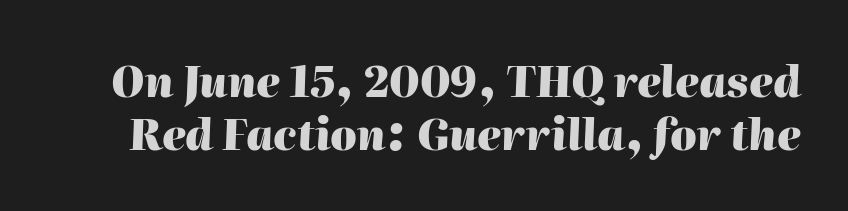
This sample has the flowing, uneven cadence of proportional lettering. Letter spacing: default. The lines sit at an ordinary, default distance from one another. Italic? Definitely — the glyphs are oblique. The specimen omits any rule beneath the text block's lines. Notice how thick the strokes are: this is what a full bold looks like.
